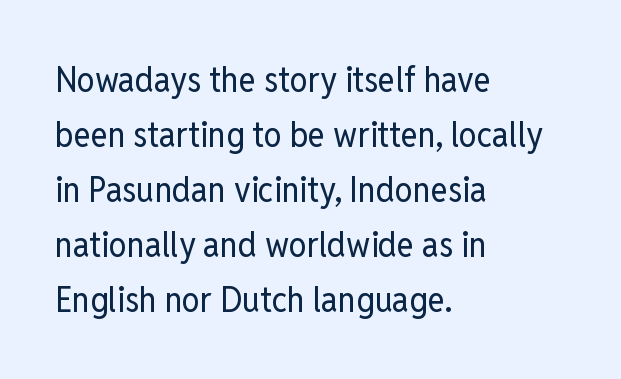
Q: Is the text bold? A: No.
Q: Is the text italic (slanted)? A: No, it is upright.
Q: Is the typeface a serif or a sans-serif typeface? A: Sans-serif.
Q: Is the text underlined? A: No.
Q: How is the paragraph aligned? A: Left-aligned.
Q: Is the spacing between letters normal or unusually wide? A: Normal.
Q: Is the spacing between lines tight, normal or loose? A: Normal.
Q: Width (condensed, normal, or wide)? A: Condensed.
Q: Stroke contrast? A: Low.
Q: x-height? A: Medium.
Q: Monospaced? A: No.
